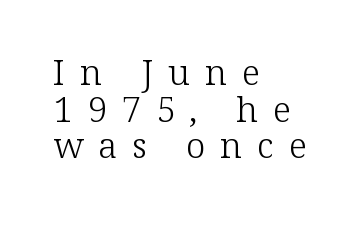
{"serif": "yes", "italic": "no", "bold": "no", "weight": "light", "width": "normal", "stroke_contrast": "low", "x_height": "medium", "monospaced": "no", "underline": "no", "align": "left", "line_spacing": "tight", "line_spacing_ratio": 1.05, "letter_spacing": "wide", "letter_spacing_em": 0.43, "glyph_px": 35}
